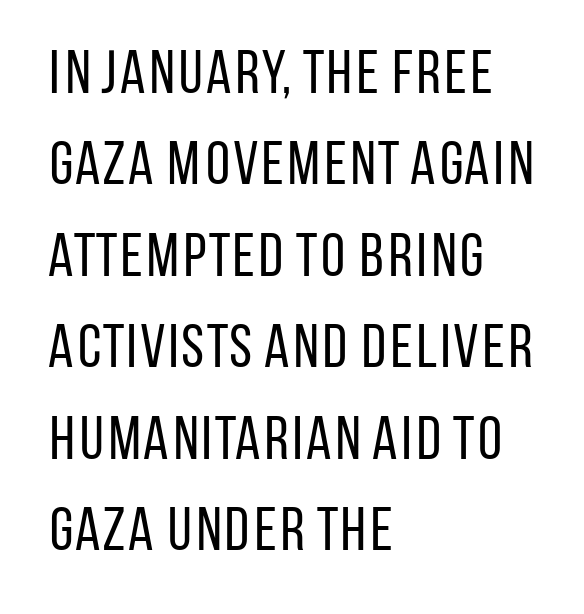
The image shows 61 px regular-weight, condensed sans-serif type, upright; set left-aligned, normal line spacing (1.5x), normal letter spacing, not underlined; low stroke contrast and a large x-height.
